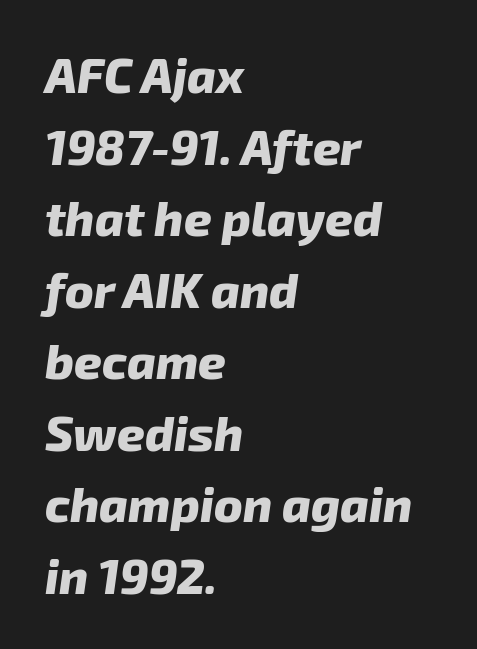
{"italic": "yes", "lean": "right", "slant_degrees": 8, "bold": "yes", "weight": "heavy", "width": "normal", "stroke_contrast": "low", "x_height": "medium", "monospaced": "no", "underline": "no", "align": "left", "line_spacing": "normal", "line_spacing_ratio": 1.49, "letter_spacing": "normal", "letter_spacing_em": 0.0, "glyph_px": 48}
